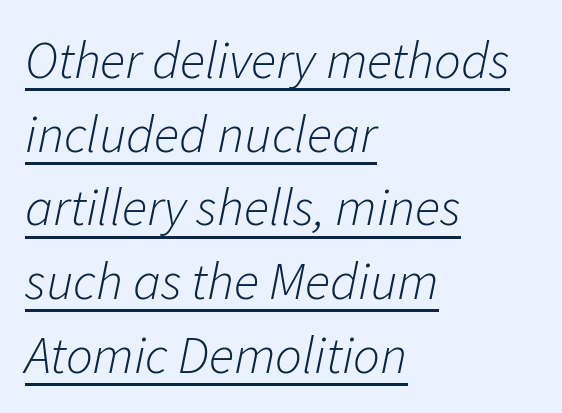
Q: Is the text bold? A: No.
Q: Is the text italic (slanted)? A: Yes, it leans right by about 11 degrees.
Q: Is the text underlined? A: Yes.
Q: How is the paragraph aligned? A: Left-aligned.
Q: Is the spacing between letters normal or unusually wide? A: Normal.
Q: Is the spacing between lines tight, normal or loose? A: Normal.
Q: Width (condensed, normal, or wide)? A: Normal.
Q: Stroke contrast? A: Low.
Q: x-height? A: Medium.
Q: Monospaced? A: No.
